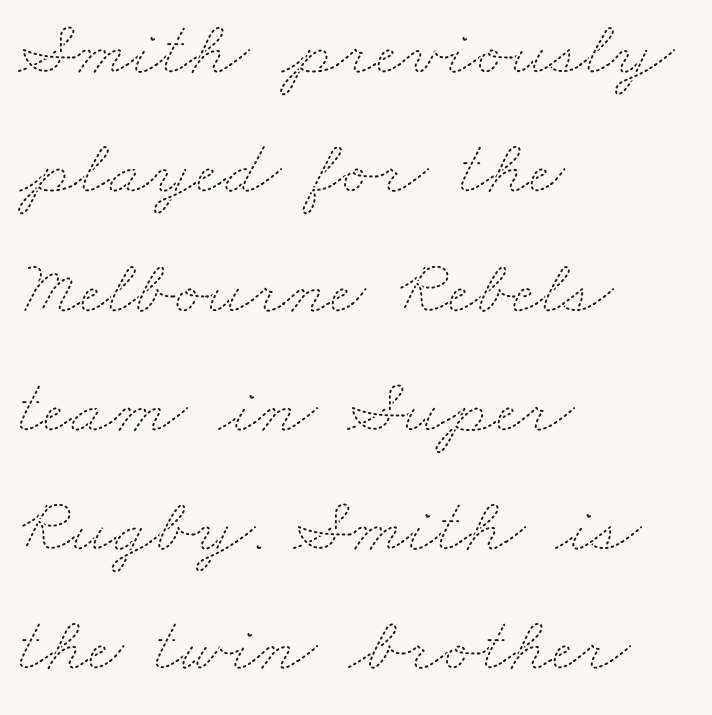
{"bold": "no", "weight": "thin", "width": "wide", "stroke_contrast": "medium", "x_height": "small", "monospaced": "no", "underline": "no", "align": "left", "line_spacing": "normal", "line_spacing_ratio": 1.51, "letter_spacing": "normal", "letter_spacing_em": 0.0, "glyph_px": 79}
